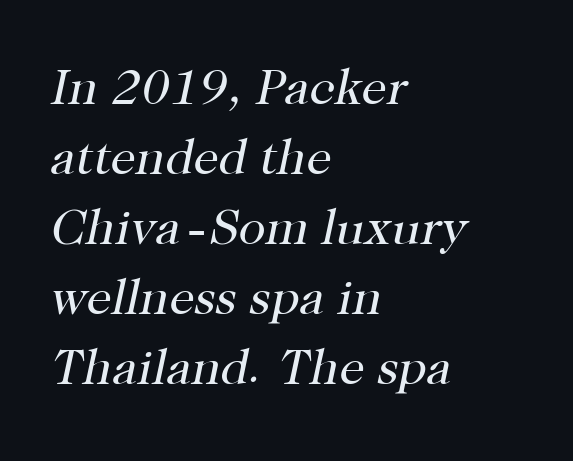
{"serif": "yes", "italic": "yes", "lean": "right", "slant_degrees": 12, "bold": "no", "weight": "regular", "width": "normal", "stroke_contrast": "high", "x_height": "medium", "monospaced": "no", "underline": "no", "align": "left", "line_spacing": "normal", "line_spacing_ratio": 1.4, "letter_spacing": "normal", "letter_spacing_em": 0.0, "glyph_px": 50}
